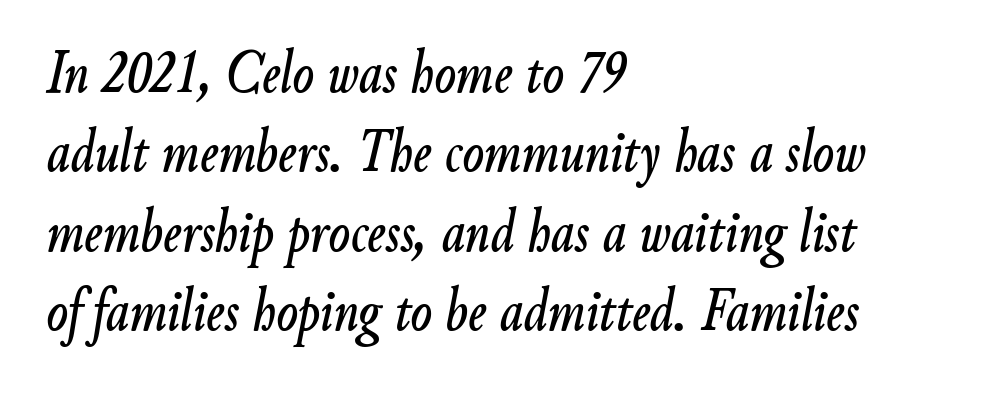
The horizontal fit of the characters is conventional and even. Does the lettering tilt? It does — this is italic. The compositor pushed each line to the left boundary. Notice how descenders clear the ascenders below comfortably — that's standard leading. The letters advance in unequal steps, a hallmark of proportional type. This rendering features lettering with no underline.
